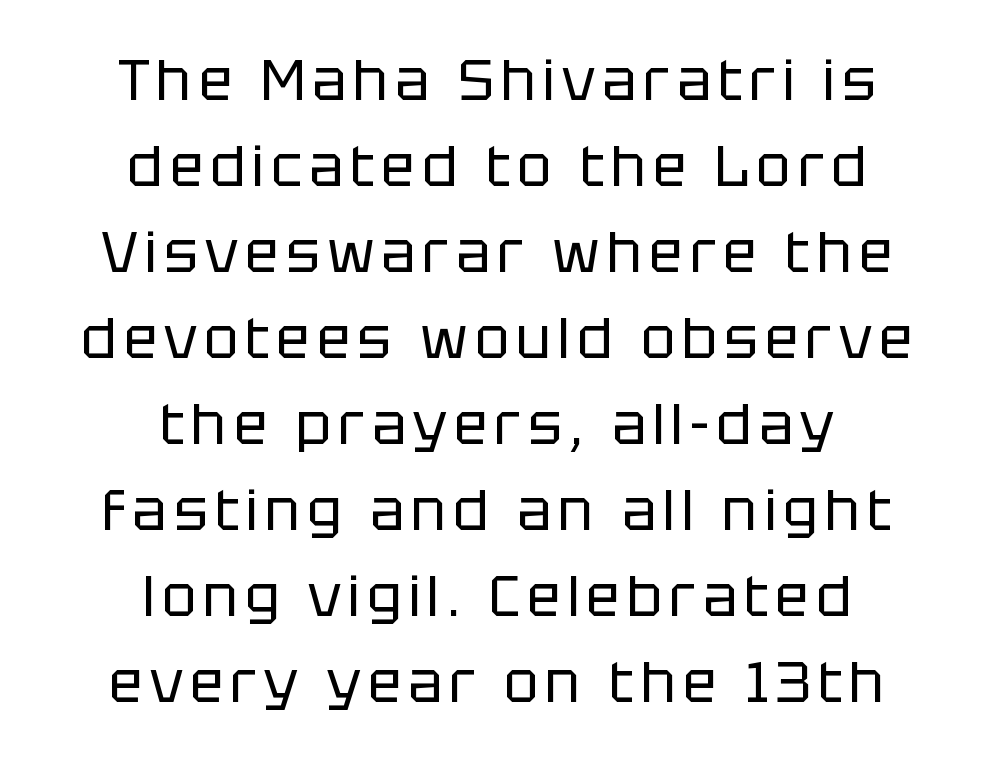
The image shows 57 px regular-weight sans-serif type, upright; set centered, normal line spacing (1.51x), not underlined; low stroke contrast and a large x-height.
